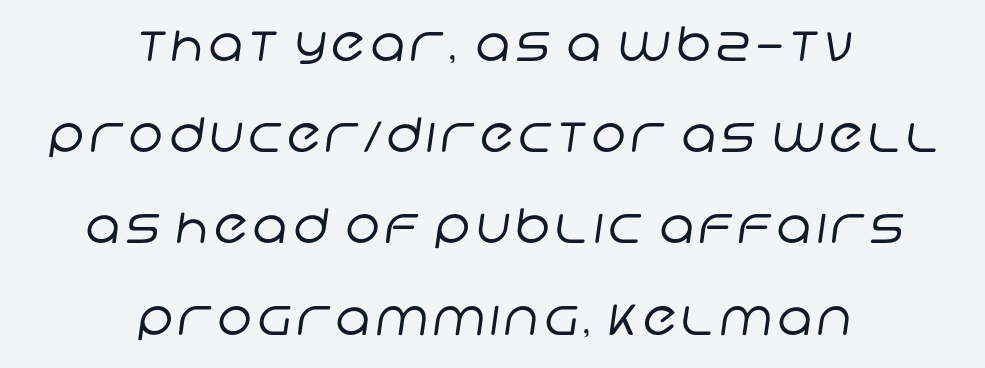
The image shows 47 px regular-weight sans-serif type; set centered, loose line spacing (1.94x), not underlined; low stroke contrast and a large x-height.
